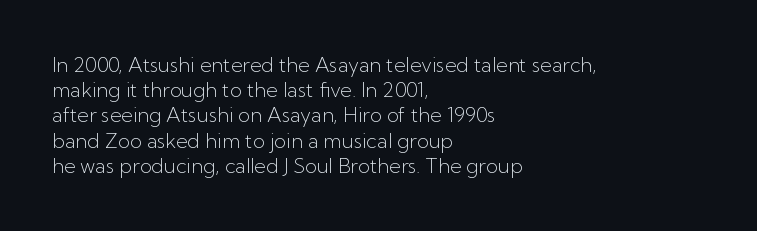
The image shows 20 px text type, upright; set left-aligned, normal line spacing (1.26x), normal letter spacing, not underlined.
